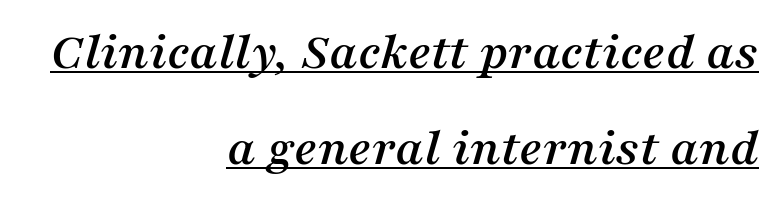
{"serif": "yes", "italic": "yes", "lean": "right", "slant_degrees": 16, "width": "normal", "stroke_contrast": "medium", "x_height": "medium", "monospaced": "no", "underline": "yes", "align": "right", "line_spacing_ratio": 1.78, "letter_spacing": "normal", "letter_spacing_em": 0.0, "glyph_px": 54}
